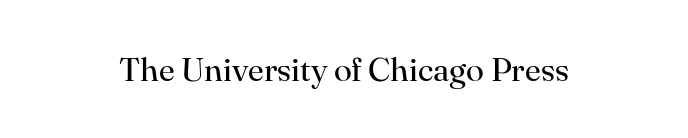
Q: Is the text bold? A: No.
Q: Is the text italic (slanted)? A: No, it is upright.
Q: Is the typeface a serif or a sans-serif typeface? A: Serif.
Q: Is the text underlined? A: No.
Q: Is the spacing between letters normal or unusually wide? A: Normal.
Q: Width (condensed, normal, or wide)? A: Normal.
Q: Stroke contrast? A: High.
Q: x-height? A: Small.
Q: Monospaced? A: No.
